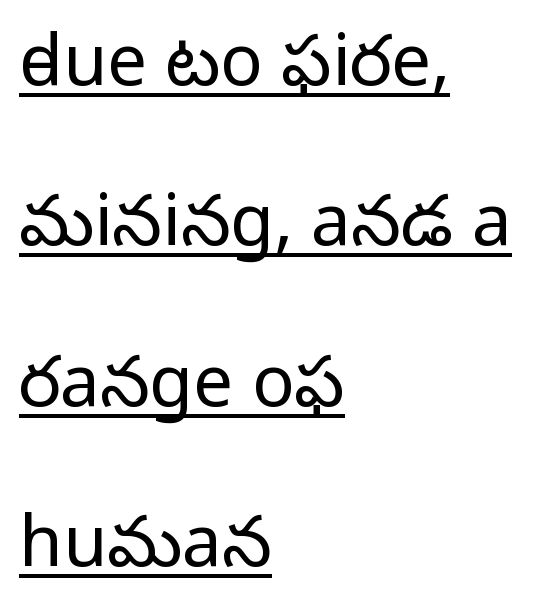
Q: Is the text bold? A: No.
Q: Is the text italic (slanted)? A: No, it is upright.
Q: Is the typeface a serif or a sans-serif typeface? A: Sans-serif.
Q: Is the text underlined? A: Yes.
Q: How is the paragraph aligned? A: Left-aligned.
Q: Is the spacing between letters normal or unusually wide? A: Normal.
Q: Is the spacing between lines tight, normal or loose? A: Loose.
Q: Width (condensed, normal, or wide)? A: Normal.
Q: Stroke contrast? A: Low.
Q: x-height? A: Medium.
Q: Monospaced? A: No.
